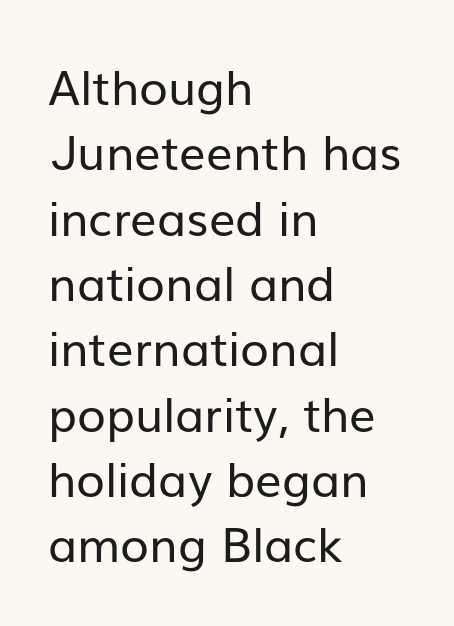
{"serif": "no", "italic": "no", "bold": "no", "weight": "regular", "width": "normal", "stroke_contrast": "low", "x_height": "medium", "monospaced": "no", "underline": "no", "align": "left", "line_spacing": "normal", "line_spacing_ratio": 1.39, "letter_spacing": "normal", "letter_spacing_em": 0.0, "glyph_px": 47}
